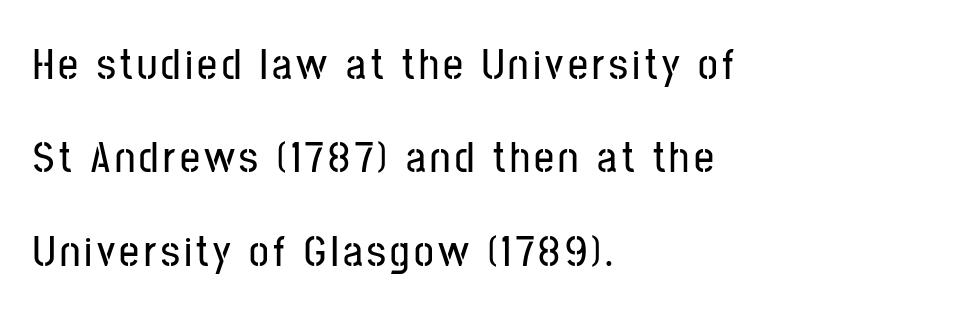
The image shows 44 px condensed sans-serif type, upright; set left-aligned, loose line spacing (2.12x), not underlined; low stroke contrast and a medium x-height.
